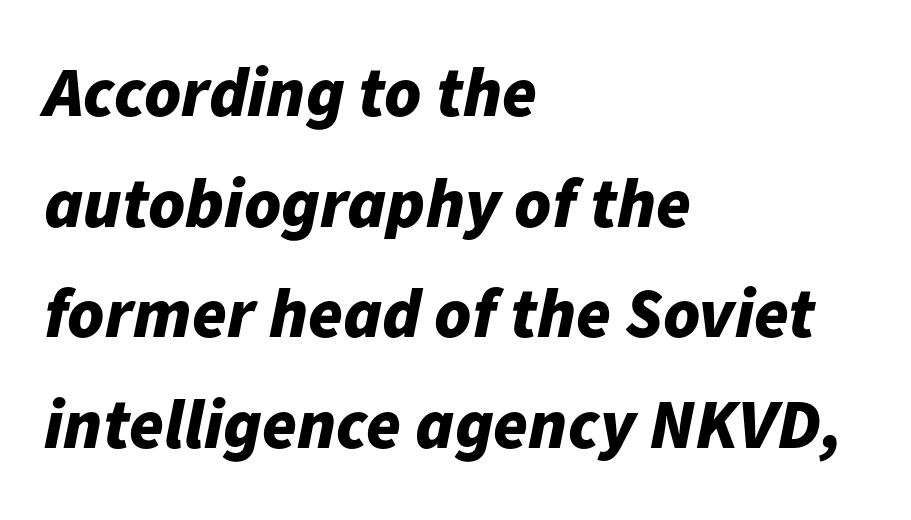
The image shows 70 px bold type, italic (leaning right); set left-aligned, normal line spacing (1.58x), normal letter spacing, not underlined; low stroke contrast and a medium x-height.
